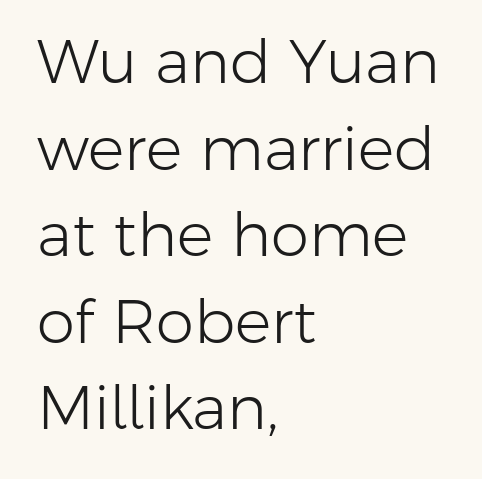
Note the varied advance widths — an 'i' is clearly narrower than an 'm'. The font sits on the lighter half of the weight spectrum, regular included. Characters follow at the spacing the type designer built in. Check under the words: just untouched page.
